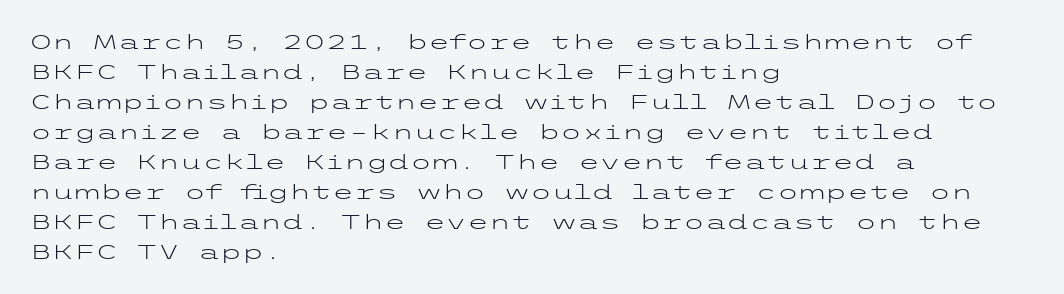
Q: Is the text bold? A: No.
Q: Is the text italic (slanted)? A: No, it is upright.
Q: Is the text underlined? A: No.
Q: How is the paragraph aligned? A: Left-aligned.
Q: Is the spacing between letters normal or unusually wide? A: Normal.
Q: Is the spacing between lines tight, normal or loose? A: Normal.
